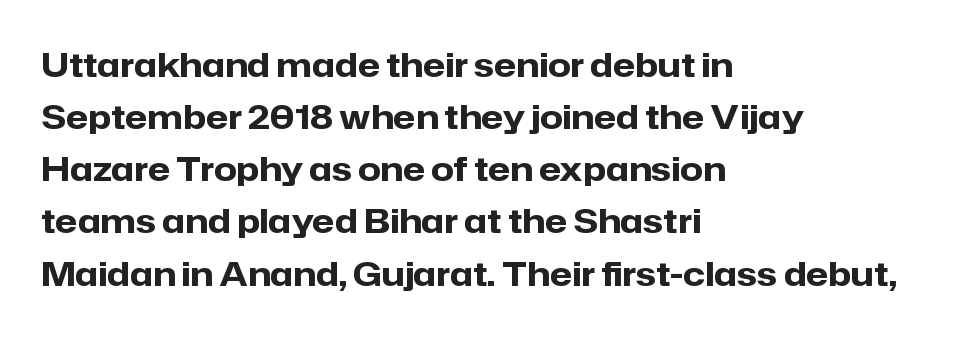
The image shows 33 px heavy sans-serif type, upright; set left-aligned, normal line spacing (1.58x), normal letter spacing, not underlined; low stroke contrast and a medium x-height.
